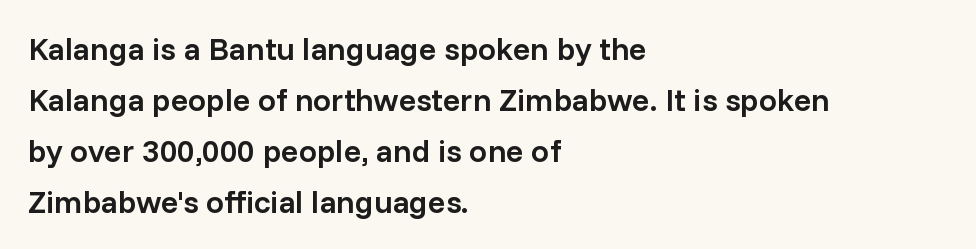
The image shows 32 px semibold sans-serif type, upright; set left-aligned, normal line spacing (1.59x), normal letter spacing, not underlined; low stroke contrast and a medium x-height.
